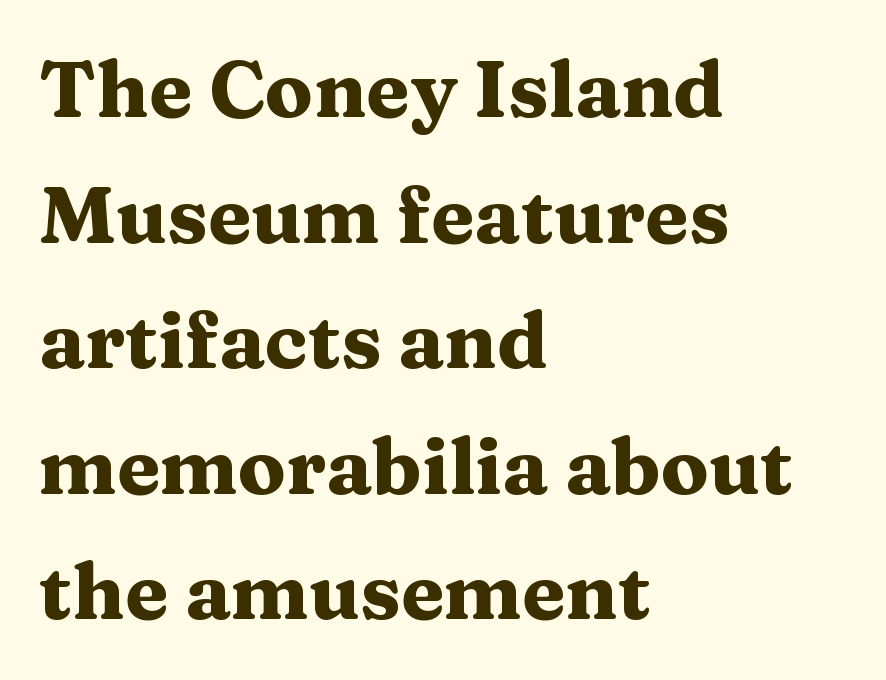
This is the regular roman posture of the typeface. Note the varied advance widths — an 'i' is clearly narrower than an 'm'. The passage is arranged the way most books set body copy — flush left. Typographic density is high because the face is bold. The typeface chosen for these lines features serifs. The block of text has a typical density, with ordinary space between rows.
